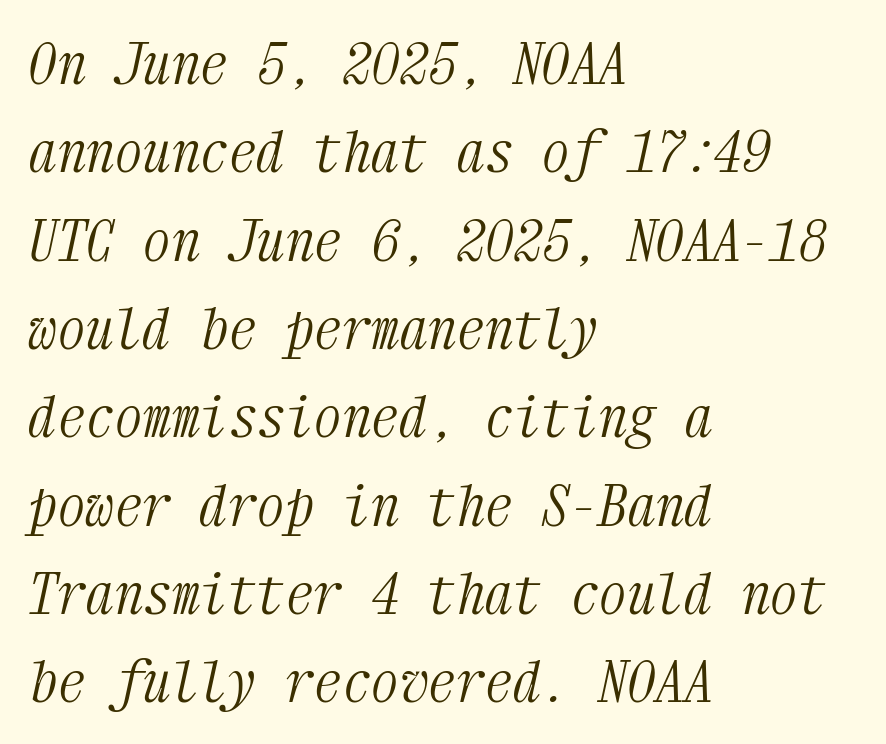
Q: Is the text bold? A: No.
Q: Is the text italic (slanted)? A: Yes, it leans right by about 12 degrees.
Q: Is the typeface a serif or a sans-serif typeface? A: Serif.
Q: Is the text underlined? A: No.
Q: How is the paragraph aligned? A: Left-aligned.
Q: Is the spacing between letters normal or unusually wide? A: Normal.
Q: Is the spacing between lines tight, normal or loose? A: Normal.
Q: Width (condensed, normal, or wide)? A: Condensed.
Q: Stroke contrast? A: Medium.
Q: x-height? A: Medium.
Q: Monospaced? A: Yes.
